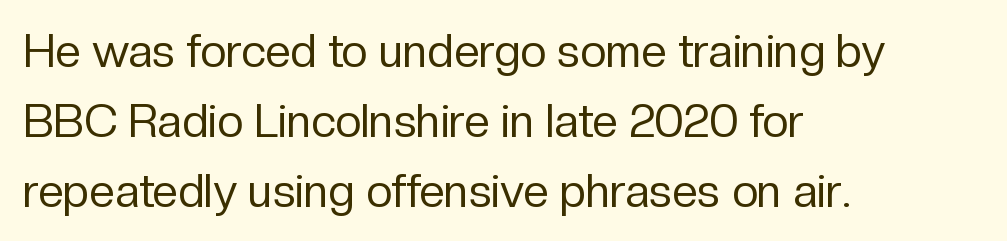
Q: Is the text bold? A: No.
Q: Is the text italic (slanted)? A: No, it is upright.
Q: Is the typeface a serif or a sans-serif typeface? A: Sans-serif.
Q: Is the text underlined? A: No.
Q: How is the paragraph aligned? A: Left-aligned.
Q: Is the spacing between letters normal or unusually wide? A: Normal.
Q: Is the spacing between lines tight, normal or loose? A: Normal.
Q: Width (condensed, normal, or wide)? A: Normal.
Q: Stroke contrast? A: Low.
Q: x-height? A: Medium.
Q: Monospaced? A: No.
